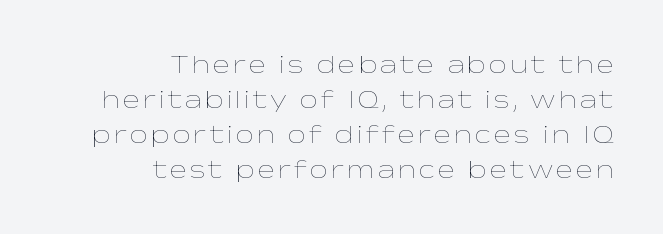
The image shows 26 px text type, upright; set right-aligned, normal line spacing (1.35x), not underlined.
